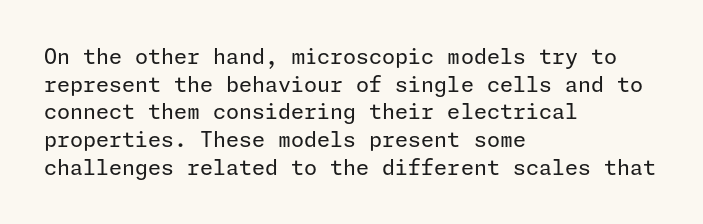
Every stem runs plumb, perpendicular to the baseline. Leftover space on each line is placed entirely after the last word. Check the space under the baseline: it is left empty. This reads as an unemphasized weight, regular at the heaviest. Caption: standard tracking, unaltered.
